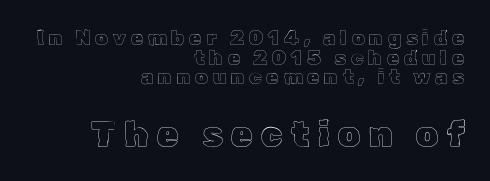
The image shows 35 px text type, upright; set right-aligned, tight line spacing (0.98x), unusually wide letter spacing (+0.24 em), not underlined; the second (bottom) block is 1.75x larger; a medium x-height.
